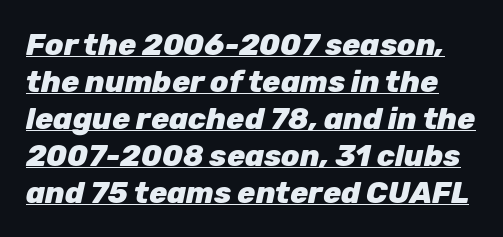
The image shows 30 px heavy type, italic (leaning right); set line spacing 1.23x, normal letter spacing, underlined; low stroke contrast and a medium x-height.
